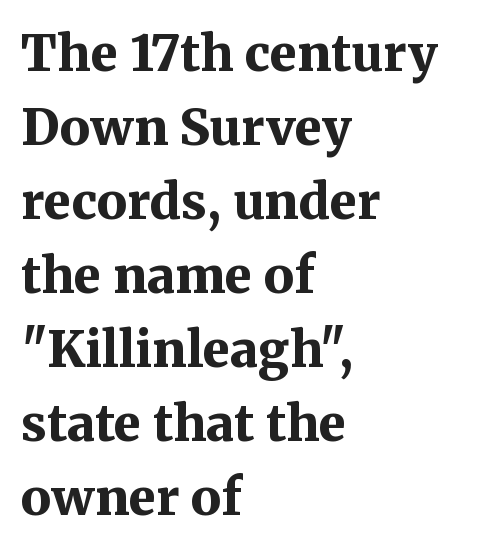
The image shows 50 px bold serif type, upright; set left-aligned, normal line spacing (1.48x), normal letter spacing, not underlined; medium stroke contrast and a medium x-height.
